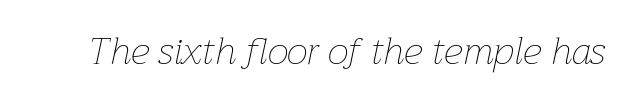
Beneath every word, the page is bare. Every character sits at an angle, as italics do. Does extra space separate the letters? No, they use regular spacing. Bold? No — there's no thickening of the strokes. Proportional: the letters do not fall into vertical columns.
